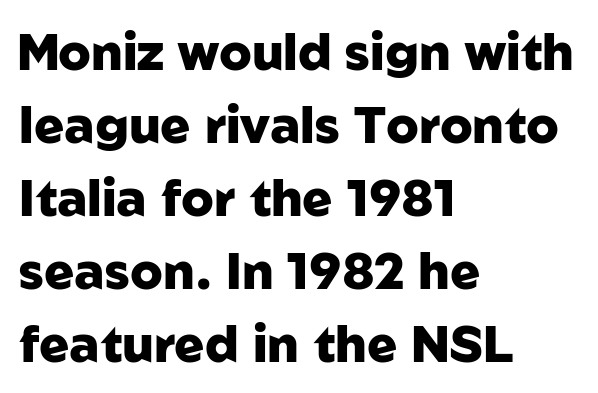
This sample has the flowing, uneven cadence of proportional lettering. These lines keep a tight, regular rhythm from letter to letter. Grotesque or geometric, the face here clearly has no serifs. The glyphs are unaccompanied by any horizontal stroke below them. The lettering holds an erect, upright posture throughout. Reading down the column, the eye jumps a familiar distance to each next line.
